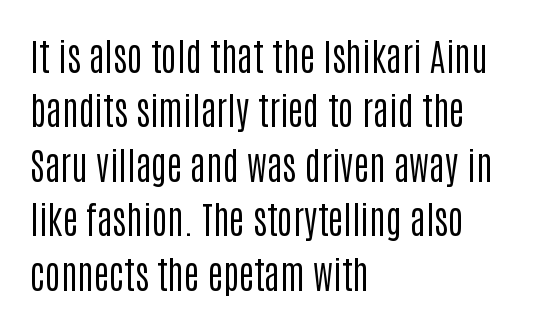
{"serif": "no", "italic": "no", "bold": "no", "weight": "regular", "width": "condensed", "stroke_contrast": "low", "x_height": "large", "monospaced": "no", "underline": "no", "align": "left", "line_spacing": "normal", "line_spacing_ratio": 1.47, "letter_spacing": "normal", "letter_spacing_em": 0.0, "glyph_px": 37}
